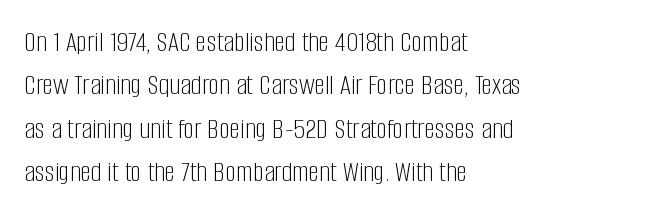
{"serif": "no", "italic": "no", "bold": "no", "weight": "light", "width": "condensed", "stroke_contrast": "low", "x_height": "large", "monospaced": "no", "underline": "no", "align": "left", "line_spacing": "normal", "line_spacing_ratio": 1.45, "letter_spacing": "normal", "letter_spacing_em": 0.0, "glyph_px": 30}
